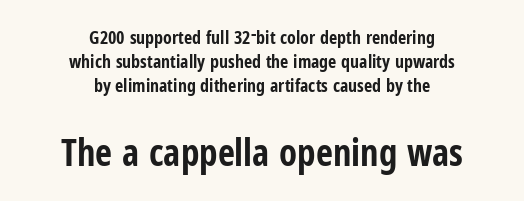
Each letter's strokes conclude bluntly, with no projecting serifs. Note the varied advance widths — an 'i' is clearly narrower than an 'm'. Horizontal bands of white between lines are of average thickness. Larger block? The one below; the one above is distinctly smaller. The axis of the letterforms is exactly vertical.
